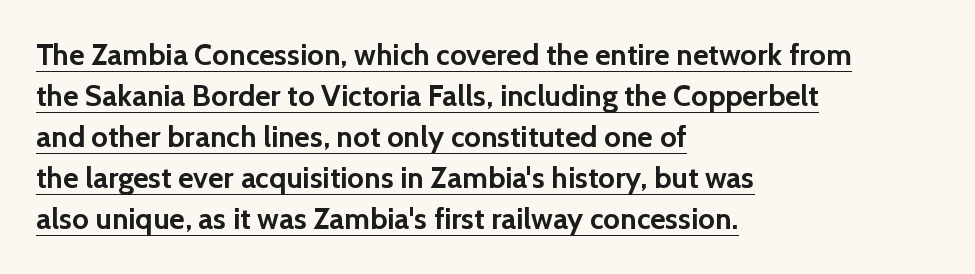
Q: Is the text bold? A: Yes.
Q: Is the text italic (slanted)? A: No, it is upright.
Q: Is the typeface a serif or a sans-serif typeface? A: Sans-serif.
Q: Is the text underlined? A: Yes.
Q: How is the paragraph aligned? A: Left-aligned.
Q: Is the spacing between letters normal or unusually wide? A: Normal.
Q: Is the spacing between lines tight, normal or loose? A: Normal.
Q: Width (condensed, normal, or wide)? A: Normal.
Q: x-height? A: Medium.
Q: Monospaced? A: No.
